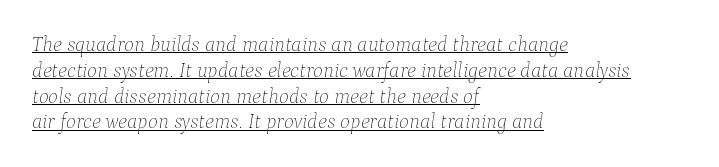
{"italic": "yes", "lean": "right", "slant_degrees": 9, "bold": "no", "underline": "yes", "align": "left", "line_spacing_ratio": 1.23, "letter_spacing": "normal", "letter_spacing_em": 0.0, "glyph_px": 21}
